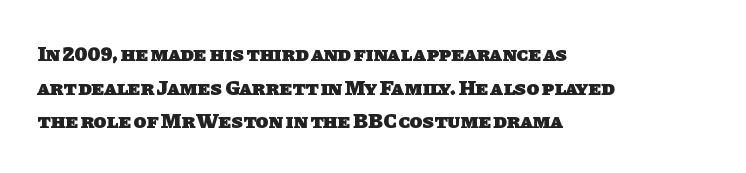
The image shows 21 px bold type; set left-aligned, normal line spacing (1.6x), normal letter spacing, not underlined.
